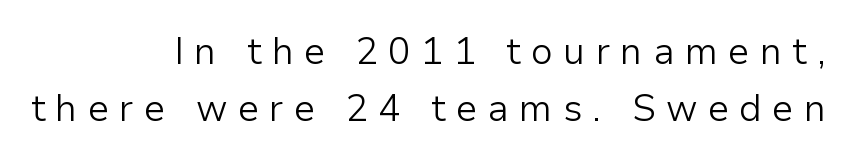
Q: Is the text bold? A: No.
Q: Is the text italic (slanted)? A: No, it is upright.
Q: Is the typeface a serif or a sans-serif typeface? A: Sans-serif.
Q: Is the text underlined? A: No.
Q: How is the paragraph aligned? A: Right-aligned.
Q: Is the spacing between letters normal or unusually wide? A: Unusually wide.
Q: Is the spacing between lines tight, normal or loose? A: Normal.
Q: Width (condensed, normal, or wide)? A: Normal.
Q: Stroke contrast? A: Low.
Q: x-height? A: Medium.
Q: Monospaced? A: No.
